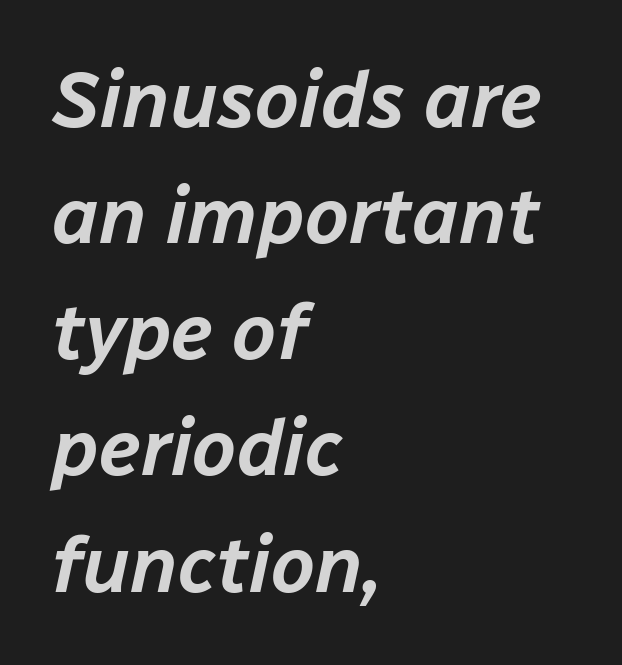
The image shows 79 px text type, italic (leaning right); set left-aligned, normal line spacing (1.47x), normal letter spacing, not underlined; low stroke contrast and a medium x-height.
